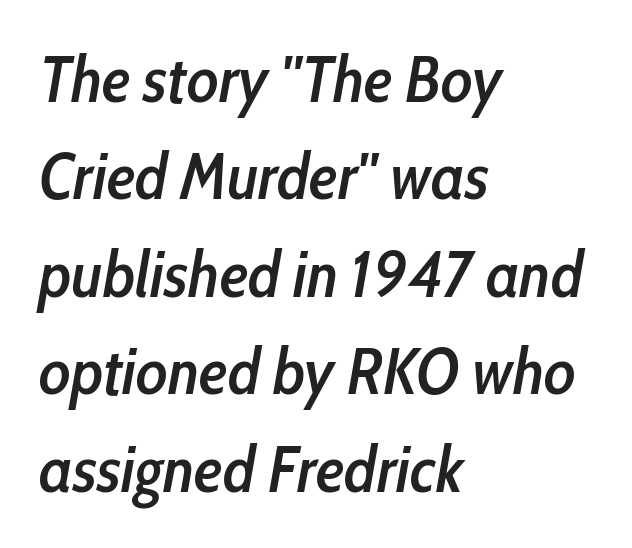
Q: Is the text bold? A: Semi-bold.
Q: Is the text italic (slanted)? A: Yes, it leans right by about 10 degrees.
Q: Is the text underlined? A: No.
Q: How is the paragraph aligned? A: Left-aligned.
Q: Is the spacing between letters normal or unusually wide? A: Normal.
Q: Is the spacing between lines tight, normal or loose? A: Normal.
Q: Width (condensed, normal, or wide)? A: Condensed.
Q: Stroke contrast? A: Low.
Q: x-height? A: Medium.
Q: Monospaced? A: No.
